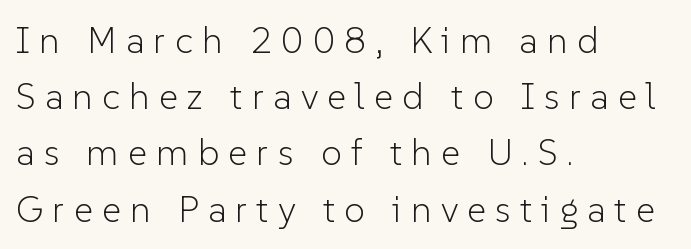
Q: Is the text bold? A: No.
Q: Is the text italic (slanted)? A: No, it is upright.
Q: Is the typeface a serif or a sans-serif typeface? A: Sans-serif.
Q: Is the text underlined? A: No.
Q: How is the paragraph aligned? A: Left-aligned.
Q: Is the spacing between letters normal or unusually wide? A: Unusually wide.
Q: Is the spacing between lines tight, normal or loose? A: Normal.
Q: Width (condensed, normal, or wide)? A: Normal.
Q: Stroke contrast? A: Low.
Q: x-height? A: Medium.
Q: Monospaced? A: No.
